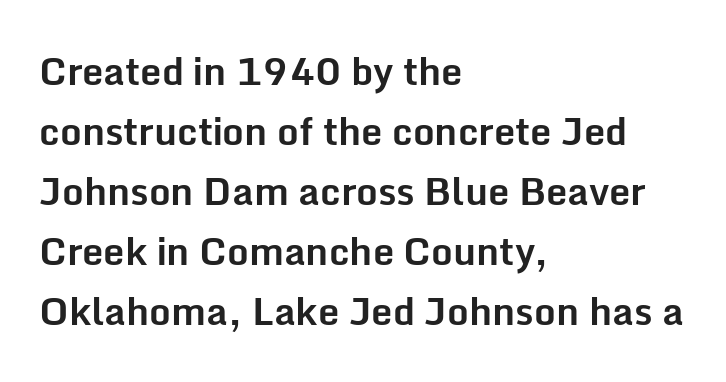
{"serif": "no", "italic": "no", "bold": "yes", "weight": "bold", "width": "normal", "stroke_contrast": "low", "x_height": "medium", "monospaced": "no", "underline": "no", "align": "left", "line_spacing": "normal", "line_spacing_ratio": 1.58, "letter_spacing": "normal", "letter_spacing_em": 0.0, "glyph_px": 38}
